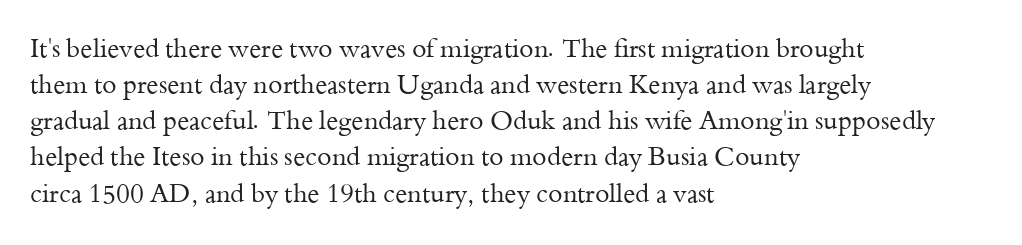
The image shows 26 px text type, upright; set left-aligned, normal line spacing (1.39x), normal letter spacing, not underlined.
